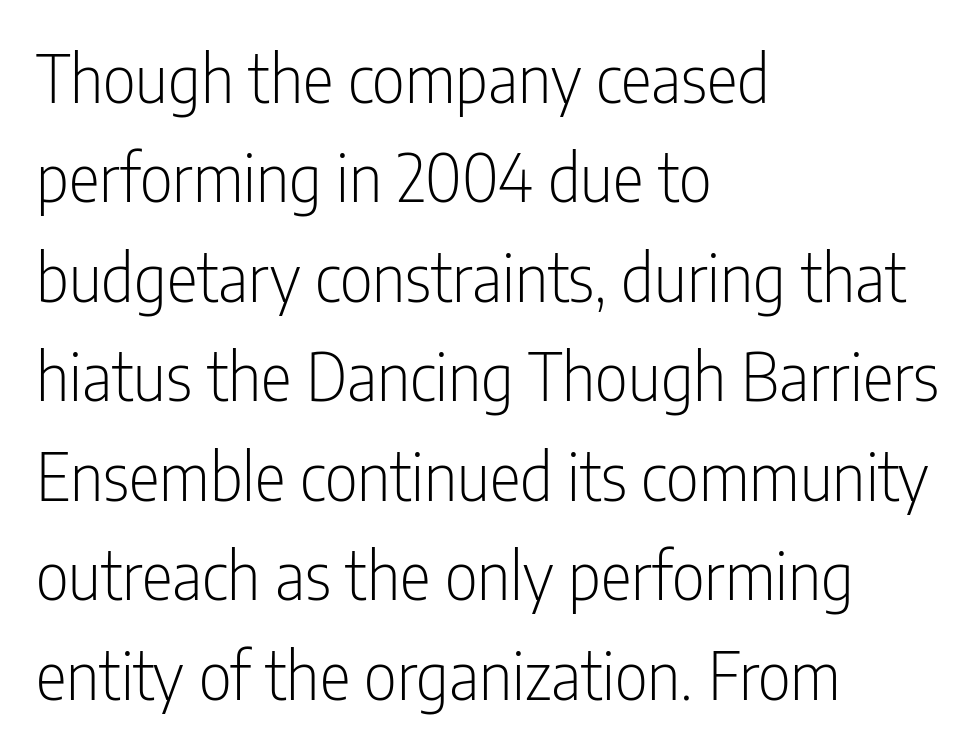
The glyphs are unaccompanied by any horizontal stroke below them. The text was rendered using a sans face with plain stroke endings. Does the lettering tilt? It doesn't — this is upright. Is the stroke heavy? The answer is a plain regular-or-lighter. Horizontal bands of white between lines are of average thickness.
